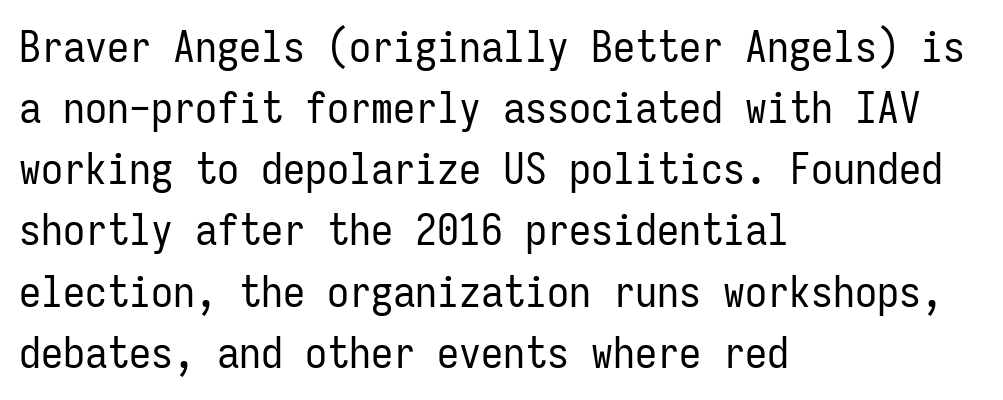
{"serif": "no", "italic": "no", "bold": "no", "weight": "regular", "width": "condensed", "stroke_contrast": "low", "x_height": "medium", "monospaced": "yes", "underline": "no", "align": "left", "line_spacing": "normal", "line_spacing_ratio": 1.39, "letter_spacing": "normal", "letter_spacing_em": 0.0, "glyph_px": 44}
